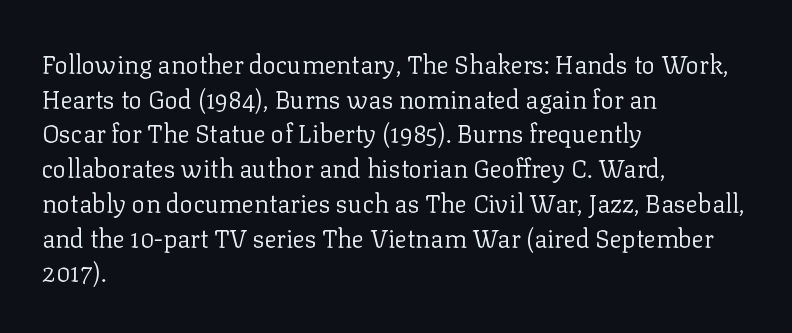
{"italic": "no", "bold": "no", "underline": "no", "align": "left", "line_spacing": "normal", "line_spacing_ratio": 1.39, "letter_spacing": "normal", "letter_spacing_em": 0.0, "glyph_px": 25}
